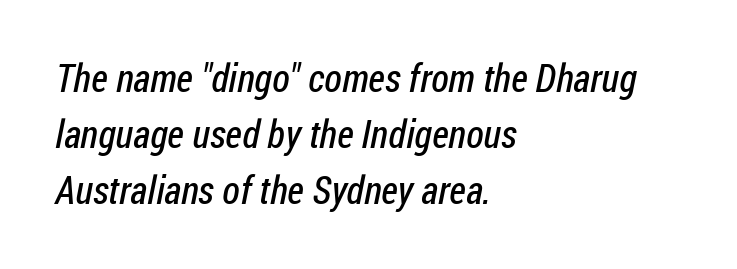
The image shows 39 px regular-weight, condensed sans-serif type; set left-aligned, normal line spacing (1.43x), normal letter spacing, not underlined; low stroke contrast and a medium x-height.
